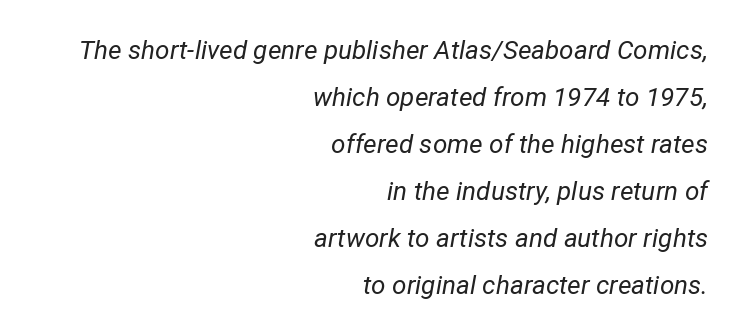
Q: Is the text bold? A: No.
Q: Is the text italic (slanted)? A: Yes, it leans right by about 12 degrees.
Q: Is the text underlined? A: No.
Q: How is the paragraph aligned? A: Right-aligned.
Q: Is the spacing between letters normal or unusually wide? A: Normal.
